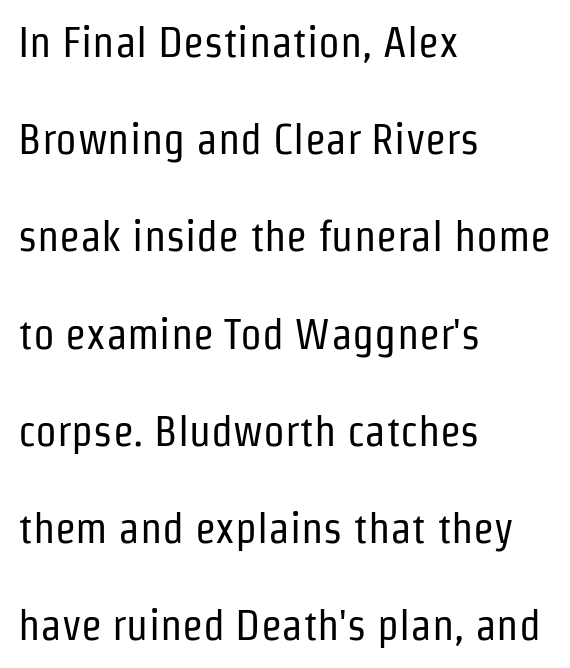
Q: Is the text bold? A: No.
Q: Is the text italic (slanted)? A: No, it is upright.
Q: Is the typeface a serif or a sans-serif typeface? A: Sans-serif.
Q: Is the text underlined? A: No.
Q: How is the paragraph aligned? A: Left-aligned.
Q: Is the spacing between letters normal or unusually wide? A: Normal.
Q: Is the spacing between lines tight, normal or loose? A: Loose.
Q: Width (condensed, normal, or wide)? A: Condensed.
Q: Stroke contrast? A: Low.
Q: x-height? A: Medium.
Q: Monospaced? A: No.
